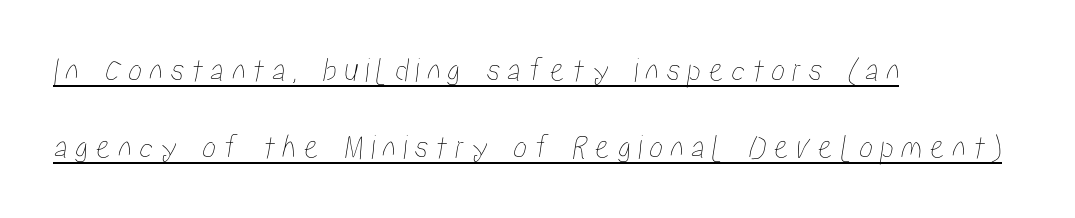
Q: Is the text underlined? A: Yes.
Q: How is the paragraph aligned? A: Left-aligned.
Q: Is the spacing between letters normal or unusually wide? A: Unusually wide.
Q: Is the spacing between lines tight, normal or loose? A: Loose.
Q: Width (condensed, normal, or wide)? A: Condensed.
Q: Stroke contrast? A: Low.
Q: x-height? A: Medium.
Q: Monospaced? A: No.
